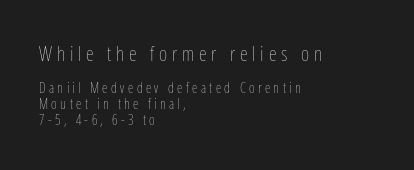
Posture: upright roman. The font sits on the lighter half of the weight spectrum, regular included. Rows of type sit shoulder to shoulder in the vertical direction. How are the letters spaced? Widely, with obvious added tracking. This sample is left-justified, so line endings fall wherever the words run out. This rendering features lettering with no underline.
